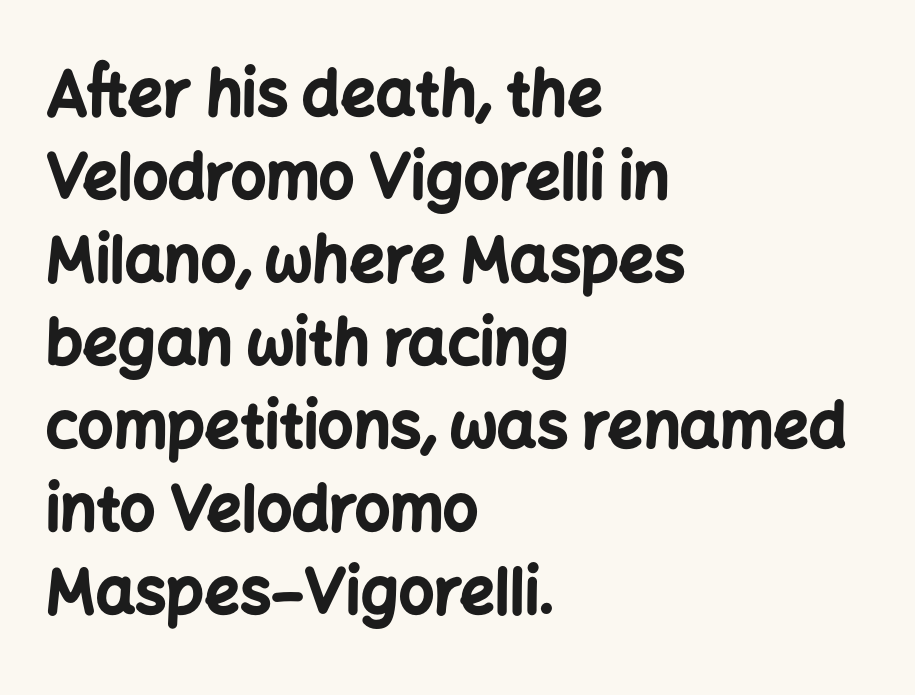
{"serif": "no", "italic": "no", "bold": "yes", "weight": "bold", "width": "normal", "stroke_contrast": "low", "x_height": "medium", "monospaced": "no", "underline": "no", "align": "left", "line_spacing": "normal", "line_spacing_ratio": 1.34, "letter_spacing": "normal", "letter_spacing_em": 0.0, "glyph_px": 62}
